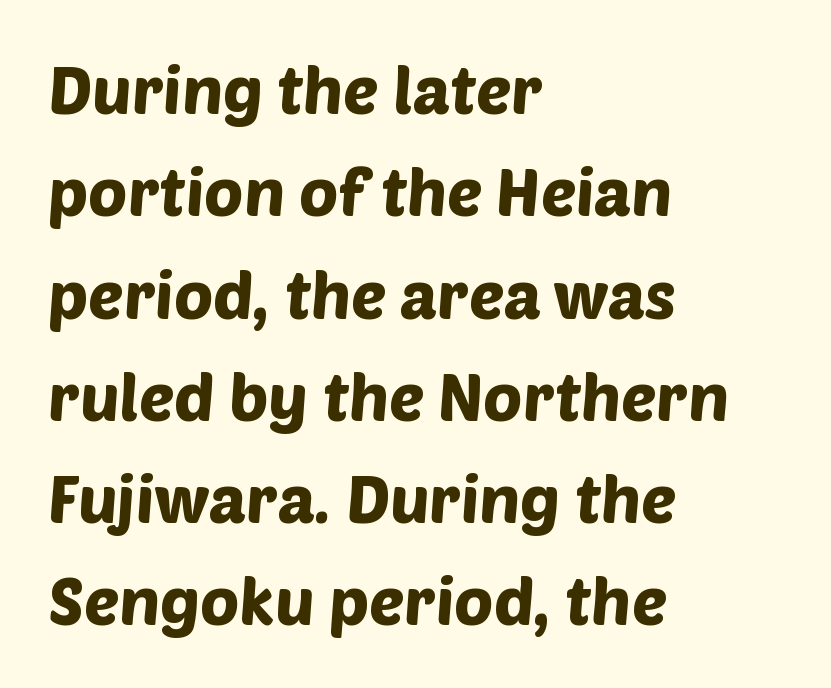
Q: Is the typeface a serif or a sans-serif typeface? A: Sans-serif.
Q: Is the text underlined? A: No.
Q: How is the paragraph aligned? A: Left-aligned.
Q: Is the spacing between letters normal or unusually wide? A: Normal.
Q: Is the spacing between lines tight, normal or loose? A: Normal.
Q: Width (condensed, normal, or wide)? A: Normal.
Q: Stroke contrast? A: Low.
Q: x-height? A: Large.
Q: Monospaced? A: No.
